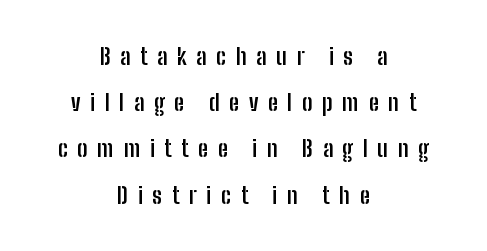
{"italic": "no", "bold": "yes", "underline": "no", "align": "center", "line_spacing": "loose", "line_spacing_ratio": 2.01, "letter_spacing": "wide", "letter_spacing_em": 0.42, "glyph_px": 23}
